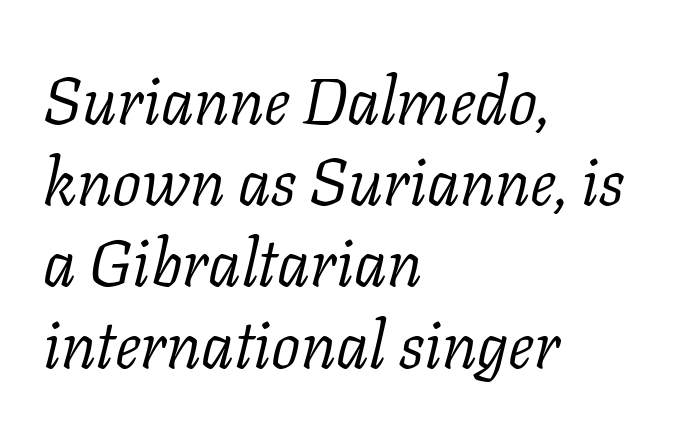
Q: Is the text bold? A: No.
Q: Is the text italic (slanted)? A: Yes, it leans right by about 11 degrees.
Q: Is the typeface a serif or a sans-serif typeface? A: Serif.
Q: Is the text underlined? A: No.
Q: How is the paragraph aligned? A: Left-aligned.
Q: Is the spacing between letters normal or unusually wide? A: Normal.
Q: Is the spacing between lines tight, normal or loose? A: Normal.
Q: Width (condensed, normal, or wide)? A: Normal.
Q: Stroke contrast? A: Low.
Q: x-height? A: Medium.
Q: Monospaced? A: No.
